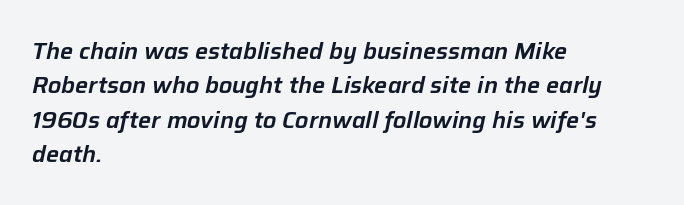
Q: Is the text italic (slanted)? A: Yes, it leans right by about 12 degrees.
Q: Is the text underlined? A: No.
Q: How is the paragraph aligned? A: Left-aligned.
Q: Is the spacing between letters normal or unusually wide? A: Normal.
Q: Is the spacing between lines tight, normal or loose? A: Normal.
